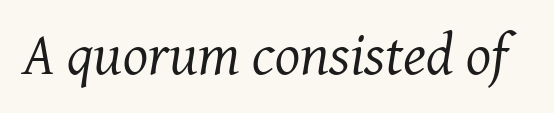
Q: Is the text bold? A: No.
Q: Is the text italic (slanted)? A: Yes, it leans right by about 8 degrees.
Q: Is the typeface a serif or a sans-serif typeface? A: Serif.
Q: Is the text underlined? A: No.
Q: Is the spacing between letters normal or unusually wide? A: Normal.
Q: Width (condensed, normal, or wide)? A: Normal.
Q: Stroke contrast? A: Medium.
Q: x-height? A: Medium.
Q: Monospaced? A: No.
